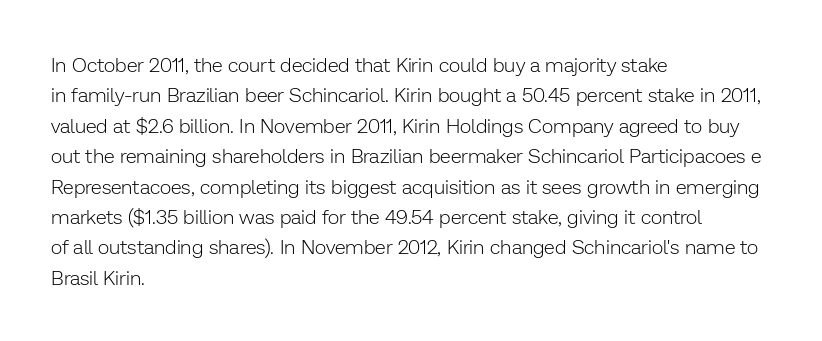
The typesetting does not lean heavy: it is not bold. Words appear dense and cohesive because spacing is normal. Every character sits straight up, as roman type does. What's the leading like? Ordinary, nothing unusual. Glance below the letters and you will spot only blank space.
